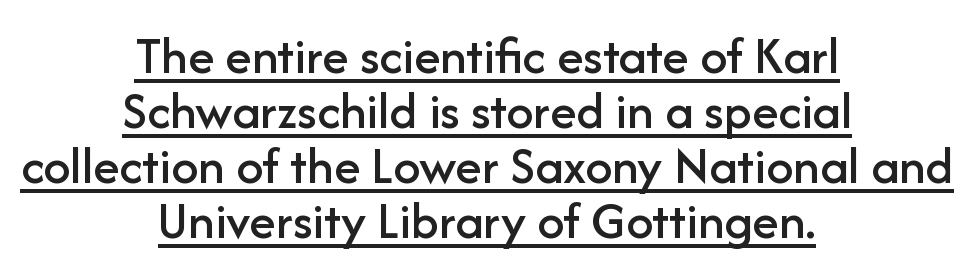
Q: Is the text italic (slanted)? A: No, it is upright.
Q: Is the typeface a serif or a sans-serif typeface? A: Sans-serif.
Q: Is the text underlined? A: Yes.
Q: How is the paragraph aligned? A: Centered.
Q: Is the spacing between letters normal or unusually wide? A: Normal.
Q: Is the spacing between lines tight, normal or loose? A: Tight.
Q: Width (condensed, normal, or wide)? A: Normal.
Q: Stroke contrast? A: Low.
Q: x-height? A: Medium.
Q: Monospaced? A: No.
